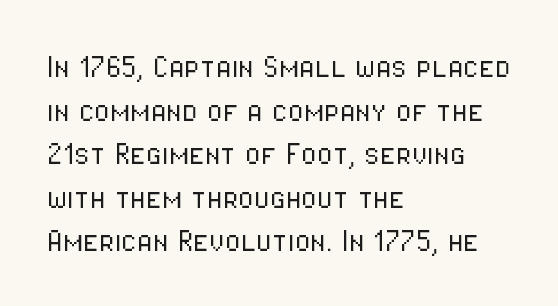
The image shows 36 px light, condensed sans-serif type, upright; set left-aligned, line spacing 1.21x, normal letter spacing, not underlined; low stroke contrast and a medium x-height.
